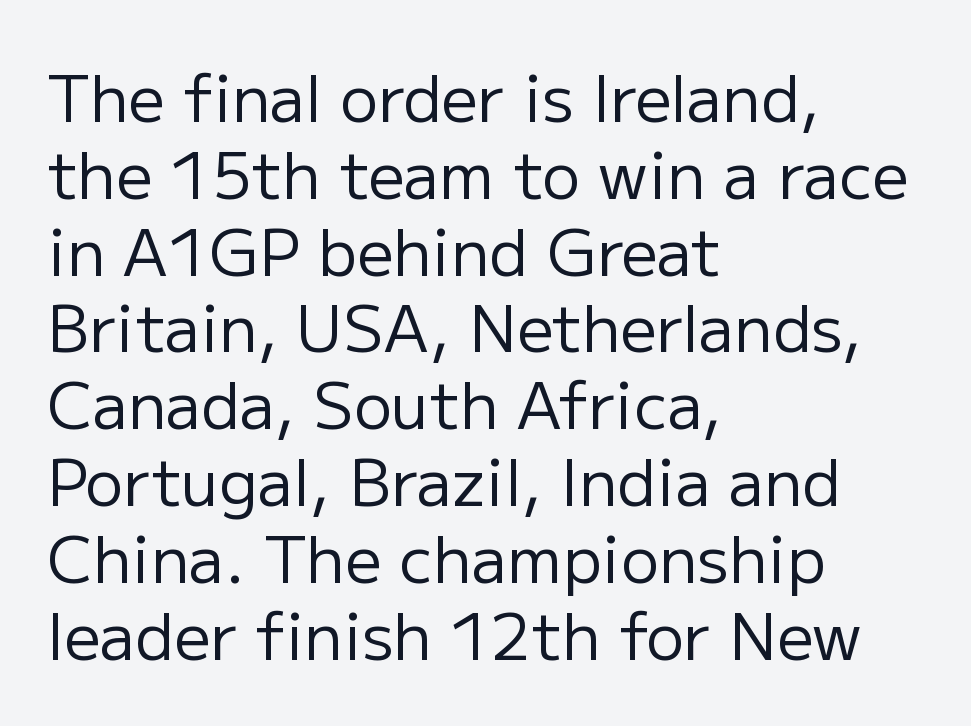
Q: Is the text bold? A: No.
Q: Is the text italic (slanted)? A: No, it is upright.
Q: Is the typeface a serif or a sans-serif typeface? A: Sans-serif.
Q: Is the text underlined? A: No.
Q: How is the paragraph aligned? A: Left-aligned.
Q: Is the spacing between letters normal or unusually wide? A: Normal.
Q: Width (condensed, normal, or wide)? A: Normal.
Q: Stroke contrast? A: Low.
Q: x-height? A: Medium.
Q: Monospaced? A: No.
